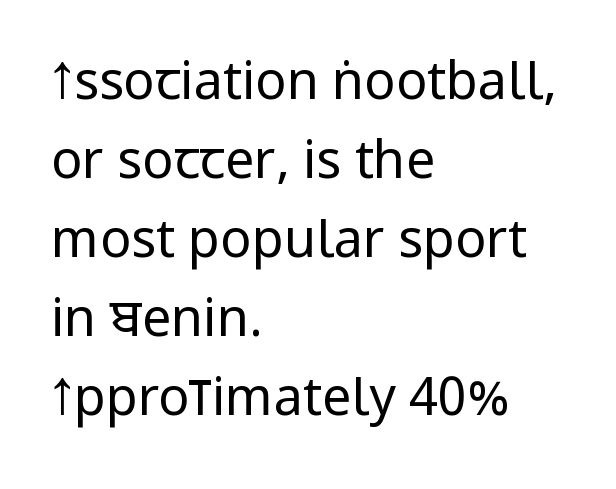
Q: Is the text bold? A: No.
Q: Is the text italic (slanted)? A: No, it is upright.
Q: Is the typeface a serif or a sans-serif typeface? A: Sans-serif.
Q: Is the text underlined? A: No.
Q: How is the paragraph aligned? A: Left-aligned.
Q: Is the spacing between letters normal or unusually wide? A: Normal.
Q: Is the spacing between lines tight, normal or loose? A: Normal.
Q: Width (condensed, normal, or wide)? A: Condensed.
Q: Stroke contrast? A: Low.
